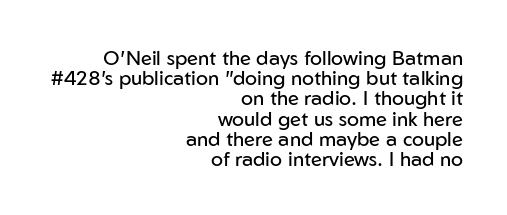
Q: Is the text bold? A: No.
Q: Is the text italic (slanted)? A: No, it is upright.
Q: Is the text underlined? A: No.
Q: How is the paragraph aligned? A: Right-aligned.
Q: Is the spacing between letters normal or unusually wide? A: Normal.
Q: Is the spacing between lines tight, normal or loose? A: Tight.
